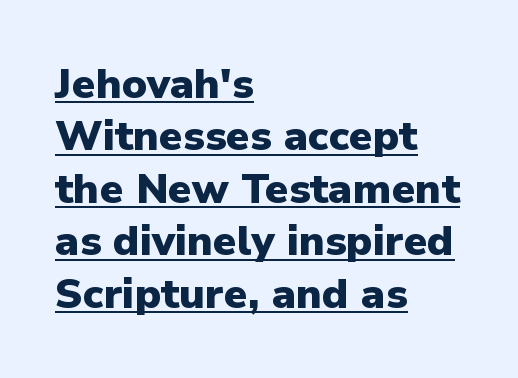
The image shows 42 px heavy sans-serif type, upright; set left-aligned, normal line spacing (1.25x), normal letter spacing, underlined; low stroke contrast and a medium x-height.
